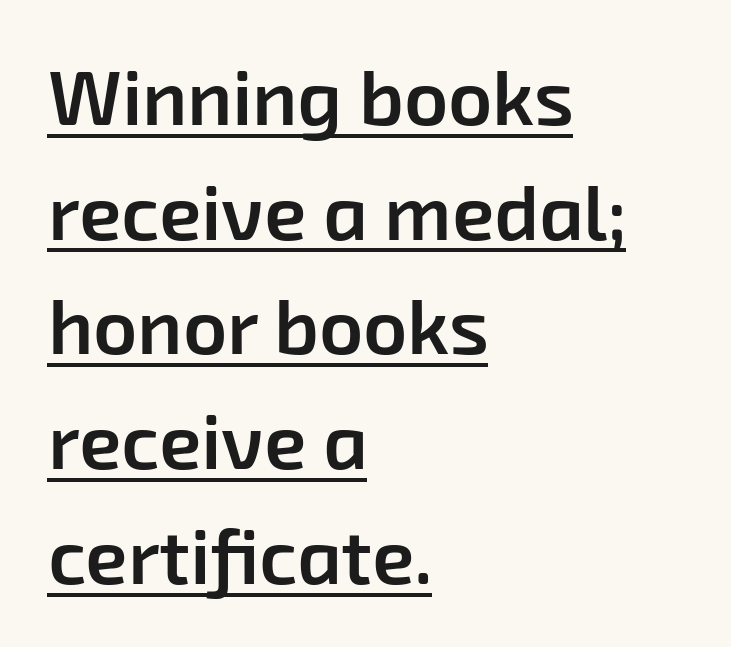
Q: Is the text bold? A: Semi-bold.
Q: Is the typeface a serif or a sans-serif typeface? A: Sans-serif.
Q: Is the text underlined? A: Yes.
Q: How is the paragraph aligned? A: Left-aligned.
Q: Is the spacing between letters normal or unusually wide? A: Normal.
Q: Is the spacing between lines tight, normal or loose? A: Normal.
Q: Width (condensed, normal, or wide)? A: Normal.
Q: Stroke contrast? A: Low.
Q: x-height? A: Medium.
Q: Monospaced? A: No.
